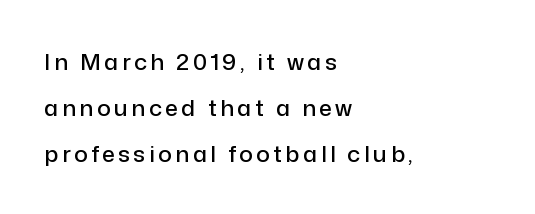
The image shows 23 px text type, upright; set left-aligned, loose line spacing (2.0x), not underlined.
